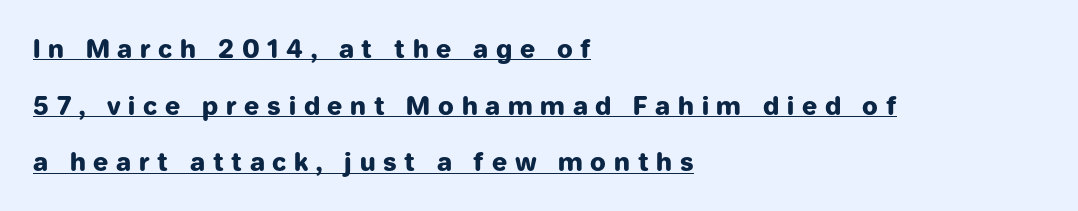
{"italic": "no", "bold": "yes", "underline": "yes", "align": "left", "line_spacing": "loose", "line_spacing_ratio": 2.27, "letter_spacing": "wide", "letter_spacing_em": 0.31, "glyph_px": 25}
